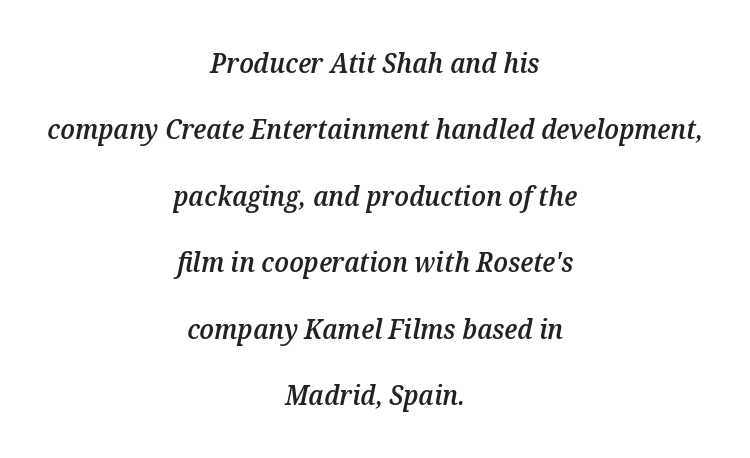
The image shows 27 px text type, italic (leaning right); set centered, loose line spacing (2.46x), normal letter spacing, not underlined.
